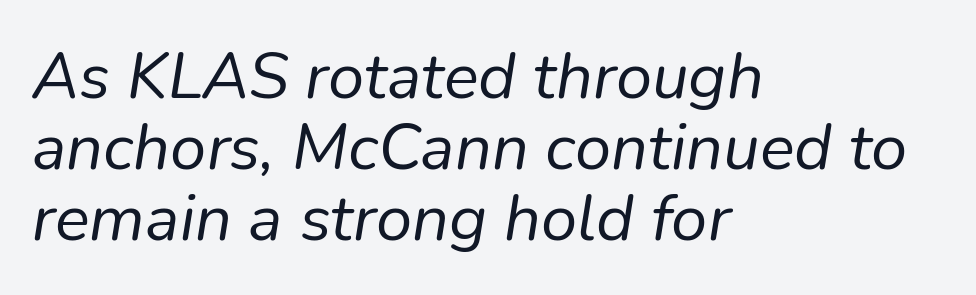
The image shows 65 px regular-weight type, italic (leaning right); set left-aligned, tight line spacing (1.09x), normal letter spacing, not underlined; low stroke contrast and a medium x-height.
